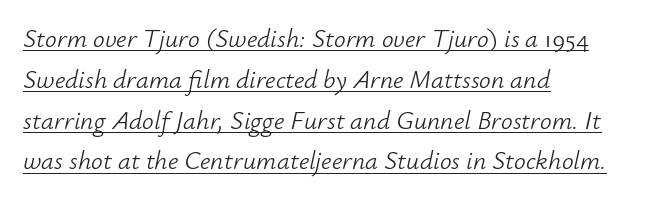
{"italic": "yes", "lean": "right", "slant_degrees": 12, "bold": "no", "underline": "yes", "align": "left", "line_spacing": "normal", "line_spacing_ratio": 1.57, "letter_spacing": "normal", "letter_spacing_em": 0.0, "glyph_px": 26}
